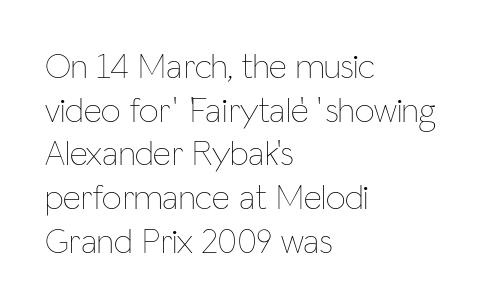
No italicization has been applied; the sample stays upright. Anything drawn beneath the words? Only blank space. All the whitespace from short lines collects on the right. Quick note: interline space is typical. Weight class: somewhere from thin through regular.
